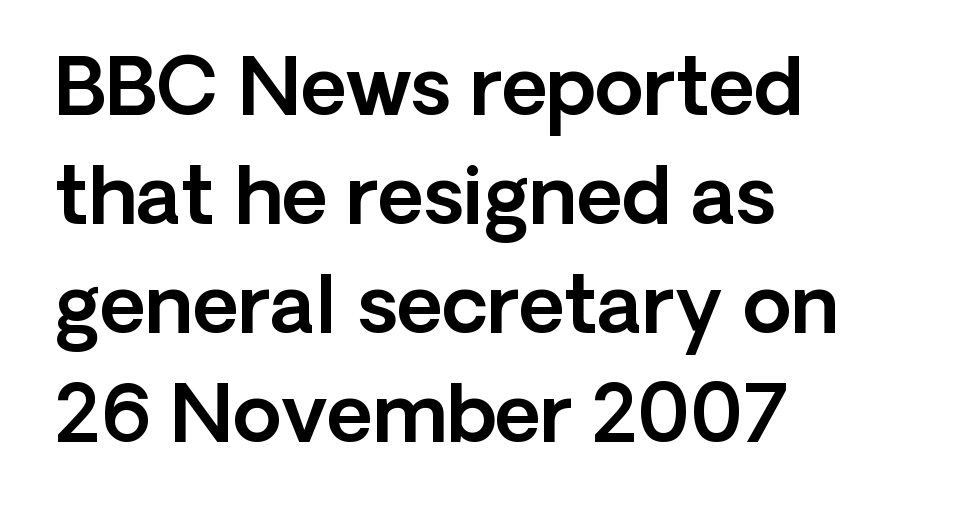
The designer went with a sans here, leaving each stem footless. Upright lettering throughout. Observe the ordinary spacing: letters are neighbours, not strangers. The space beneath each line is pristine and unruled.
